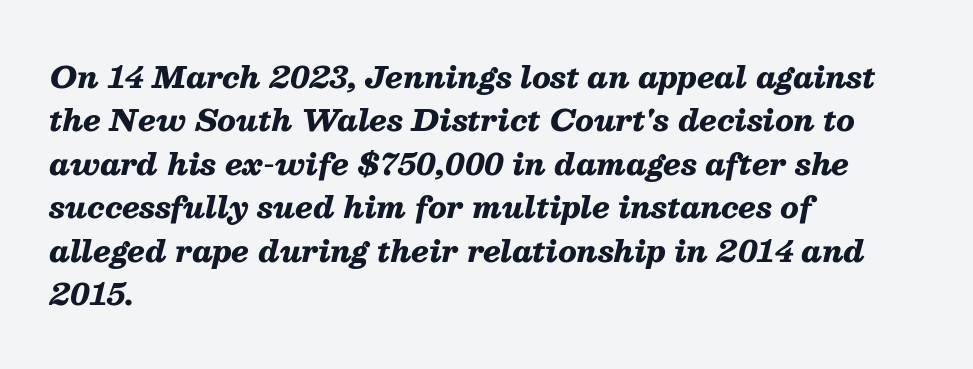
Q: Is the text bold? A: Yes.
Q: Is the text italic (slanted)? A: Yes, it leans right by about 13 degrees.
Q: Is the text underlined? A: No.
Q: How is the paragraph aligned? A: Left-aligned.
Q: Is the spacing between letters normal or unusually wide? A: Normal.
Q: Is the spacing between lines tight, normal or loose? A: Normal.
Q: Width (condensed, normal, or wide)? A: Normal.
Q: Stroke contrast? A: Medium.
Q: x-height? A: Medium.
Q: Monospaced? A: No.
